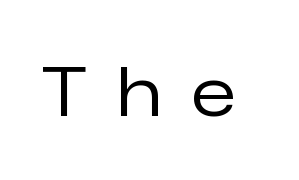
{"serif": "no", "italic": "no", "bold": "no", "weight": "regular", "width": "normal", "stroke_contrast": "low", "x_height": "medium", "monospaced": "no", "underline": "no", "letter_spacing": "wide", "letter_spacing_em": 0.46, "glyph_px": 67}
